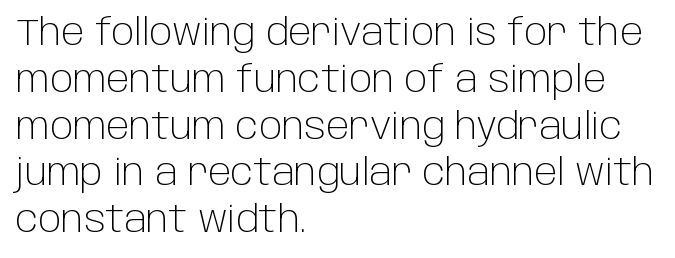
The image shows 36 px light sans-serif type, upright; set left-aligned, normal line spacing (1.3x), normal letter spacing, not underlined; low stroke contrast and a large x-height.
